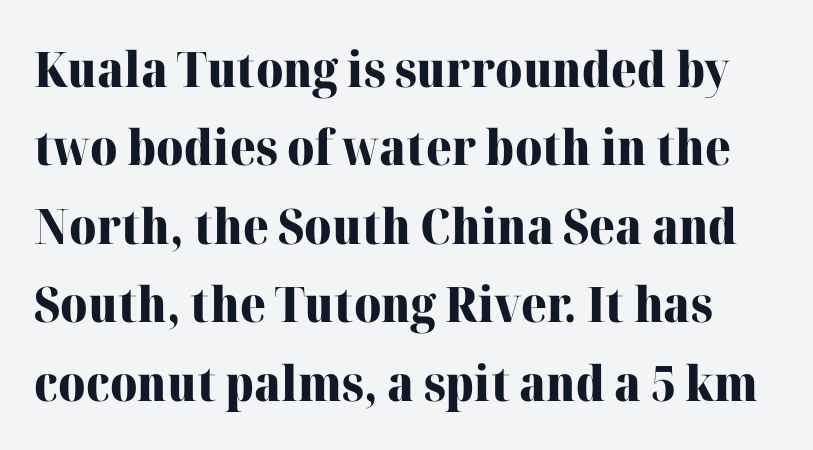
Here the glyphs are tracked normally, forming tight word shapes. The string is rendered with underlining switched off. Every stem runs plumb, perpendicular to the baseline. The font family rendered here belongs to the serif group.
